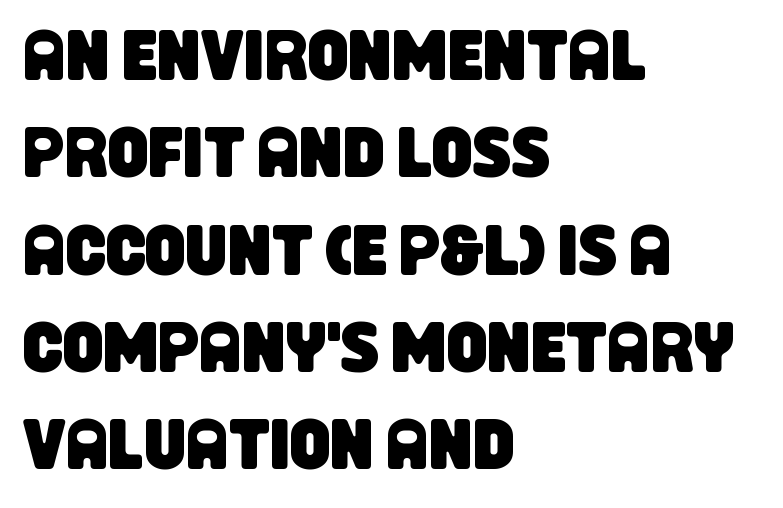
Q: Is the typeface a serif or a sans-serif typeface? A: Sans-serif.
Q: Is the text underlined? A: No.
Q: How is the paragraph aligned? A: Left-aligned.
Q: Is the spacing between letters normal or unusually wide? A: Normal.
Q: Is the spacing between lines tight, normal or loose? A: Normal.
Q: Width (condensed, normal, or wide)? A: Condensed.
Q: Stroke contrast? A: Low.
Q: x-height? A: Large.
Q: Monospaced? A: No.
